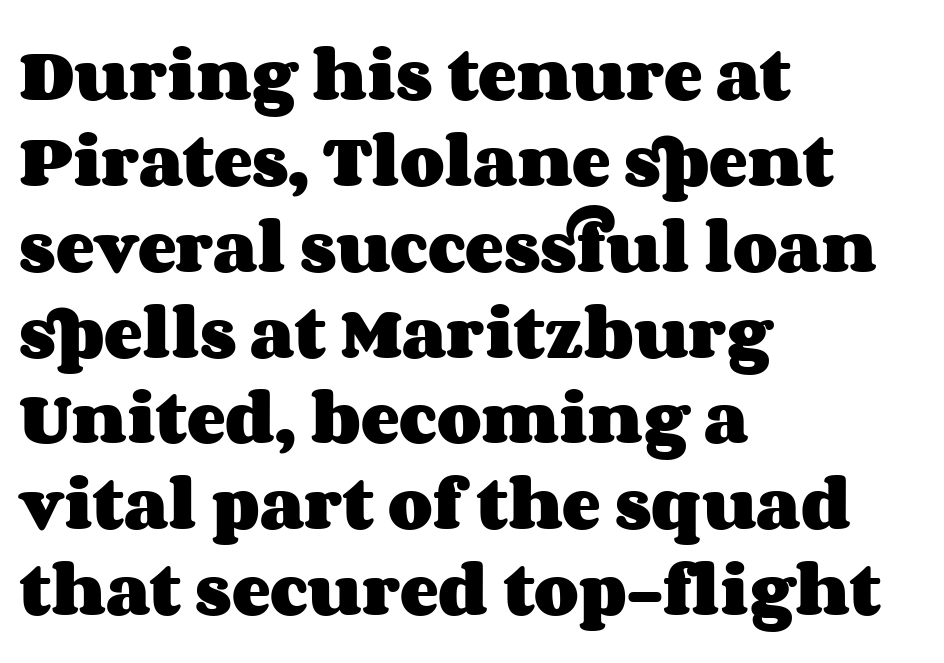
{"italic": "no", "bold": "yes", "weight": "heavy", "width": "wide", "stroke_contrast": "medium", "x_height": "large", "monospaced": "no", "underline": "no", "align": "left", "line_spacing": "normal", "line_spacing_ratio": 1.48, "letter_spacing": "normal", "letter_spacing_em": 0.0, "glyph_px": 58}
